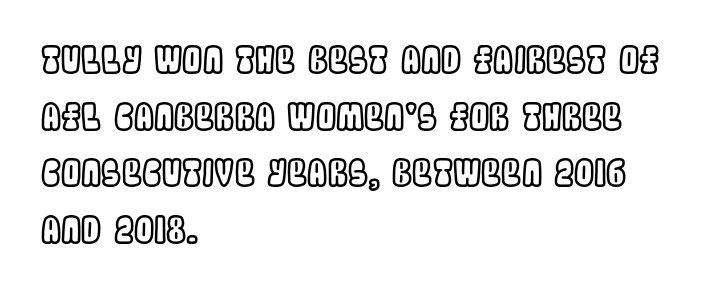
Q: Is the text italic (slanted)? A: No, it is upright.
Q: Is the text underlined? A: No.
Q: How is the paragraph aligned? A: Left-aligned.
Q: Is the spacing between letters normal or unusually wide? A: Normal.
Q: Is the spacing between lines tight, normal or loose? A: Normal.
Q: Width (condensed, normal, or wide)? A: Condensed.
Q: x-height? A: Large.
Q: Monospaced? A: No.
